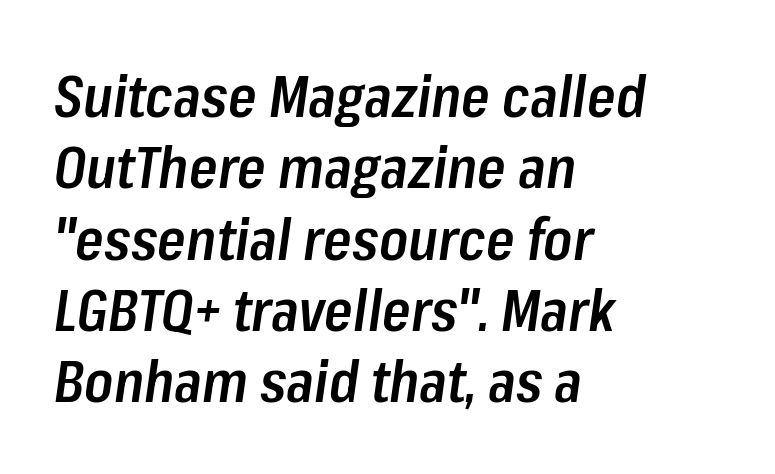
The baseline area is clear. Characters follow at the spacing the type designer built in. This sample has the flowing, uneven cadence of proportional lettering. Compared with an ordinary text face, these strokes are moderately heavier — a semibold.
